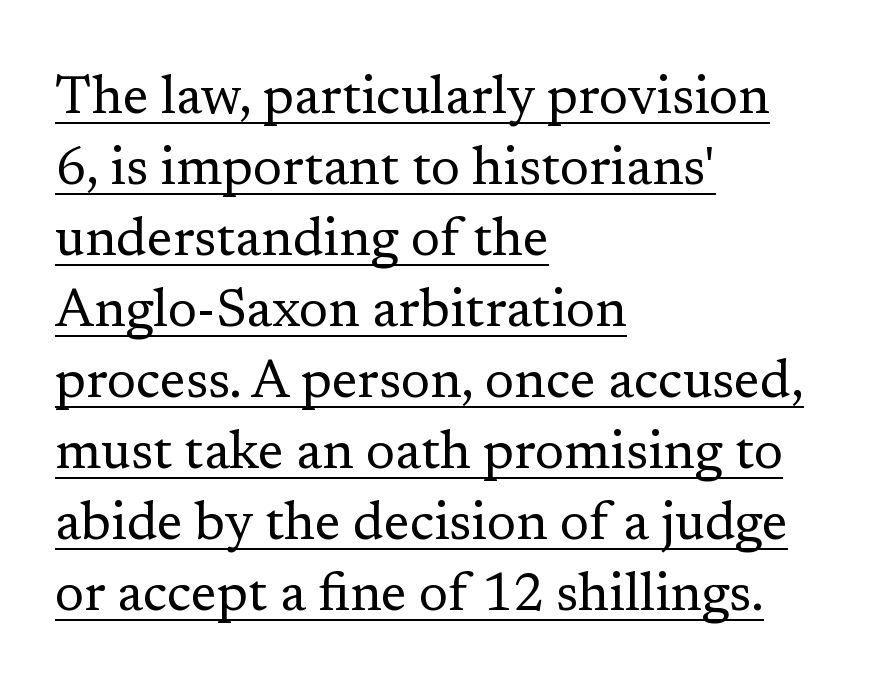
{"serif": "yes", "italic": "no", "bold": "no", "weight": "regular", "width": "normal", "stroke_contrast": "low", "x_height": "medium", "monospaced": "no", "underline": "yes", "align": "left", "line_spacing": "normal", "line_spacing_ratio": 1.34, "letter_spacing": "normal", "letter_spacing_em": 0.0, "glyph_px": 53}
